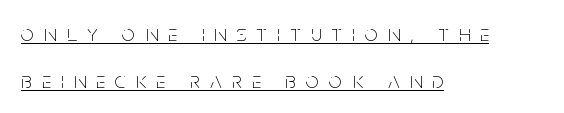
{"italic": "no", "bold": "no", "underline": "yes", "align": "left", "line_spacing": "loose", "line_spacing_ratio": 2.04, "letter_spacing": "wide", "letter_spacing_em": 0.45, "glyph_px": 23}
